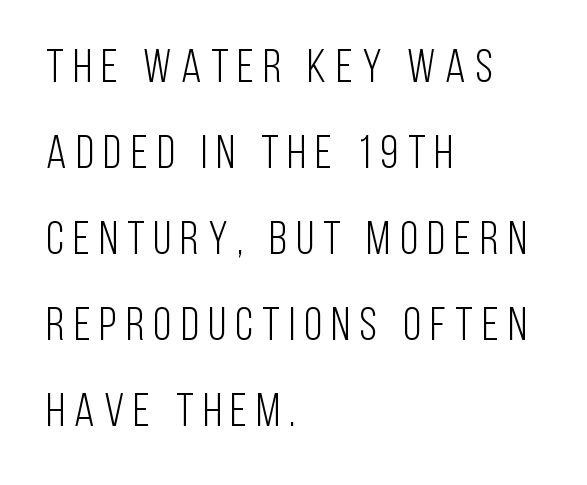
Tracking here is generous; glyphs stand well apart from one another. This sample uses an upright cut, with every glyph sitting square on the baseline. To sum up the face: it is a sans, with no serifs. Short and long lines alike share a common starting point at left. The gap between lines stays unmarked.
